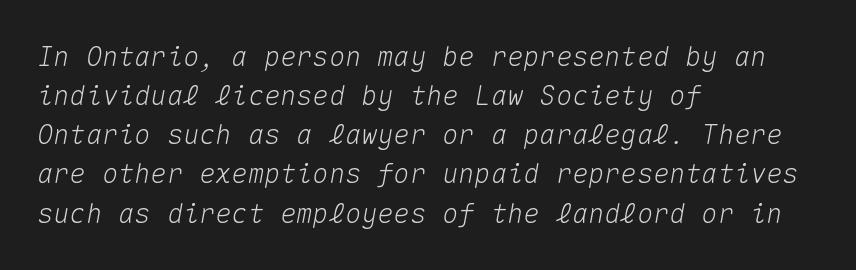
{"italic": "yes", "lean": "right", "slant_degrees": 10, "underline": "no", "align": "left", "line_spacing": "normal", "line_spacing_ratio": 1.45, "letter_spacing": "normal", "letter_spacing_em": 0.0, "glyph_px": 27}
